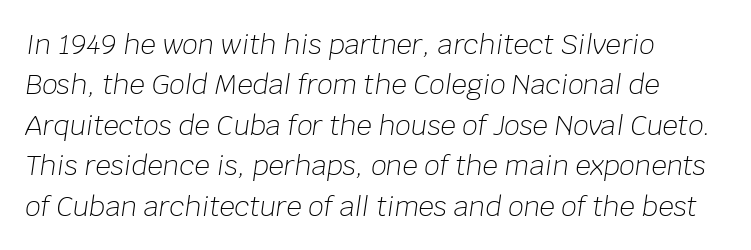
Q: Is the text bold? A: No.
Q: Is the text italic (slanted)? A: Yes, it leans right by about 8 degrees.
Q: Is the text underlined? A: No.
Q: How is the paragraph aligned? A: Left-aligned.
Q: Is the spacing between letters normal or unusually wide? A: Normal.
Q: Is the spacing between lines tight, normal or loose? A: Normal.
